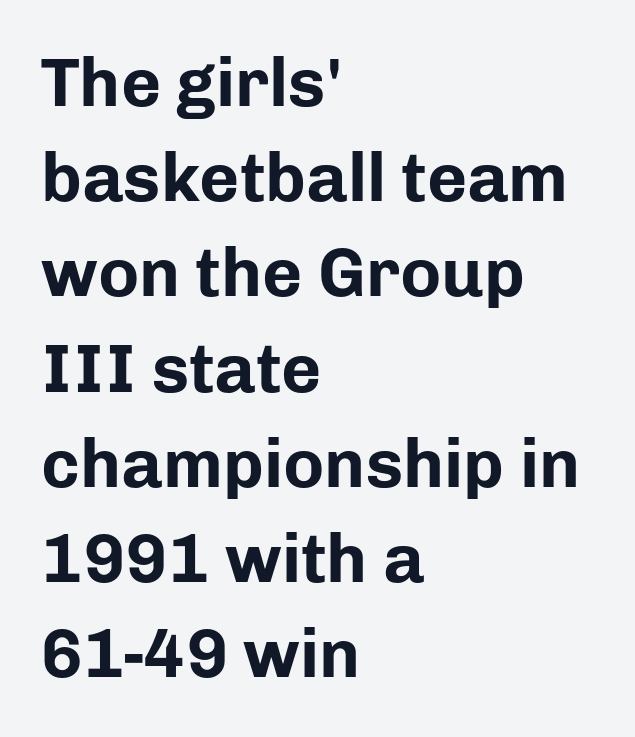
Q: Is the text bold? A: Yes.
Q: Is the text italic (slanted)? A: No, it is upright.
Q: Is the typeface a serif or a sans-serif typeface? A: Sans-serif.
Q: Is the text underlined? A: No.
Q: How is the paragraph aligned? A: Left-aligned.
Q: Is the spacing between letters normal or unusually wide? A: Normal.
Q: Is the spacing between lines tight, normal or loose? A: Normal.
Q: Width (condensed, normal, or wide)? A: Normal.
Q: Stroke contrast? A: Low.
Q: x-height? A: Medium.
Q: Monospaced? A: No.
